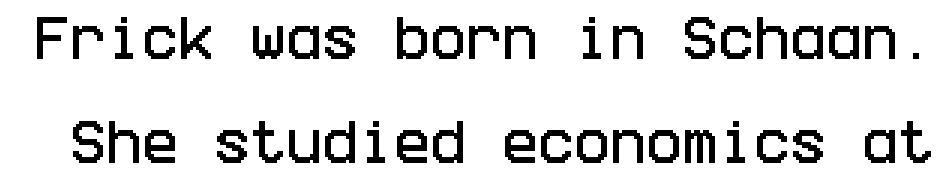
The image shows 48 px condensed sans-serif type, upright; set loose line spacing (2.16x), normal letter spacing, not underlined; low stroke contrast and a large x-height.
